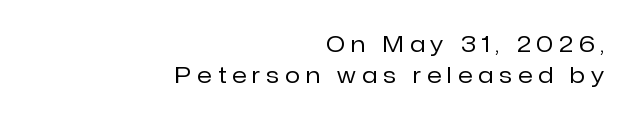
The image shows 22 px text type, upright; set right-aligned, normal line spacing (1.39x), unusually wide letter spacing (+0.28 em), not underlined.
